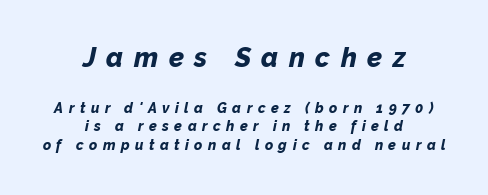
The face used here appears at its bigger size in the upper chunk. The typesetting leans heavy: a genuine bold. There's an unmistakable incline to the writing here. Characters follow at a spacing far wider than the type designer built in.
